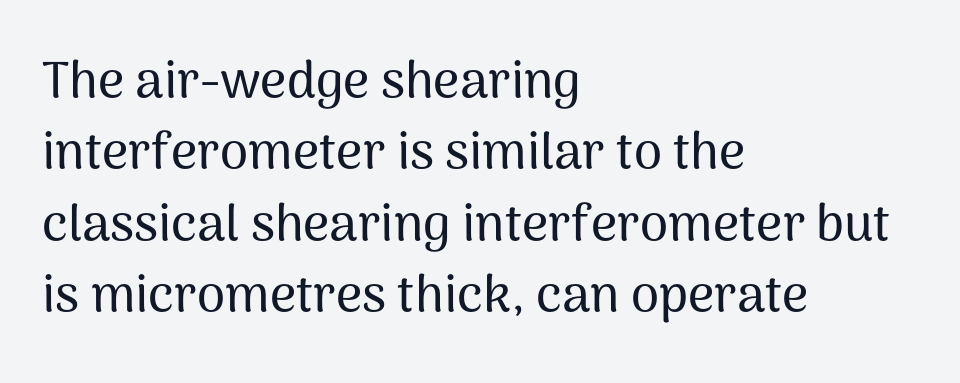
{"serif": "no", "italic": "no", "width": "normal", "stroke_contrast": "medium", "x_height": "medium", "monospaced": "no", "underline": "no", "align": "left", "line_spacing": "normal", "line_spacing_ratio": 1.4, "letter_spacing": "normal", "letter_spacing_em": 0.0, "glyph_px": 51}
